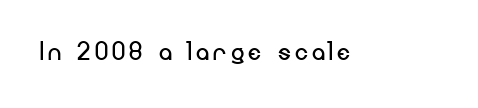
Q: Is the text bold? A: No.
Q: Is the text italic (slanted)? A: No, it is upright.
Q: Is the typeface a serif or a sans-serif typeface? A: Sans-serif.
Q: Is the text underlined? A: No.
Q: Width (condensed, normal, or wide)? A: Normal.
Q: Stroke contrast? A: Low.
Q: x-height? A: Small.
Q: Monospaced? A: No.
